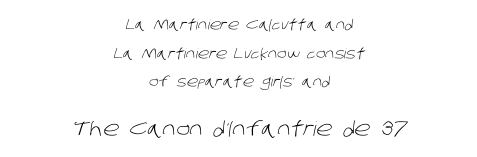
Q: Is the text bold? A: No.
Q: Is the text underlined? A: No.
Q: How is the paragraph aligned? A: Centered.
Q: Is the spacing between letters normal or unusually wide? A: Normal.
Q: Is the spacing between lines tight, normal or loose? A: Loose.
Q: Which block of text is set in a larger size, the first (top) or the second (bottom)? A: The second (bottom) one.
